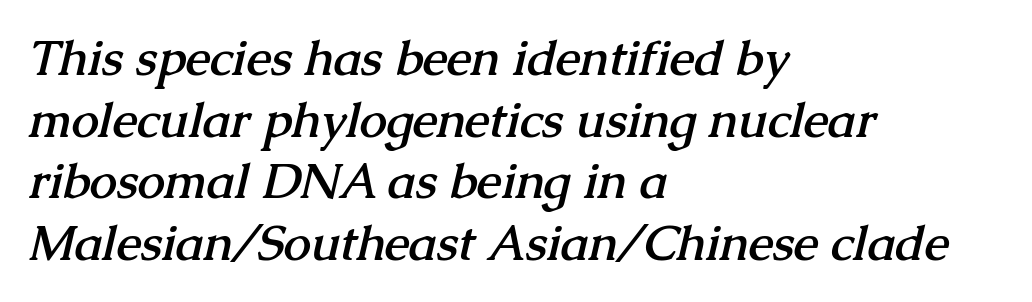
Old-style or modern, the face here clearly has serifs. The letters sit at their default tracking, neither squeezed nor spread. Clear beneath every line of the passage. Varying glyph widths throughout — classic text-font behaviour. The letters are bold, with thick, heavy strokes. The lines sit at an ordinary, default distance from one another.
